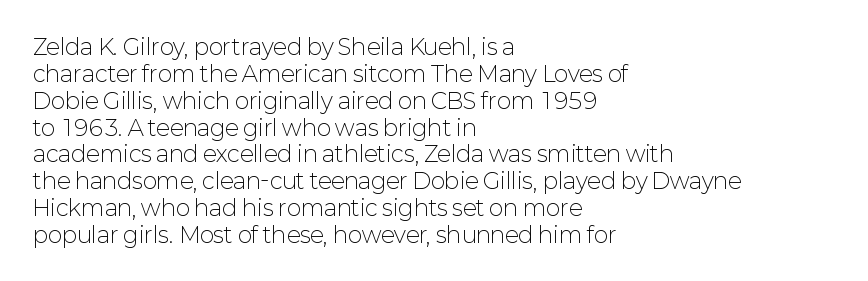
{"italic": "no", "bold": "no", "underline": "no", "align": "left", "line_spacing_ratio": 1.22, "letter_spacing": "normal", "letter_spacing_em": 0.0, "glyph_px": 22}
